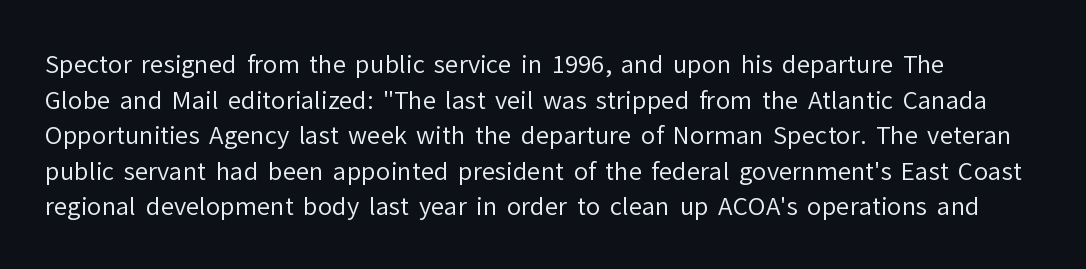
{"italic": "no", "bold": "no", "underline": "no", "line_spacing": "normal", "line_spacing_ratio": 1.48, "letter_spacing": "normal", "letter_spacing_em": 0.0, "glyph_px": 24}
